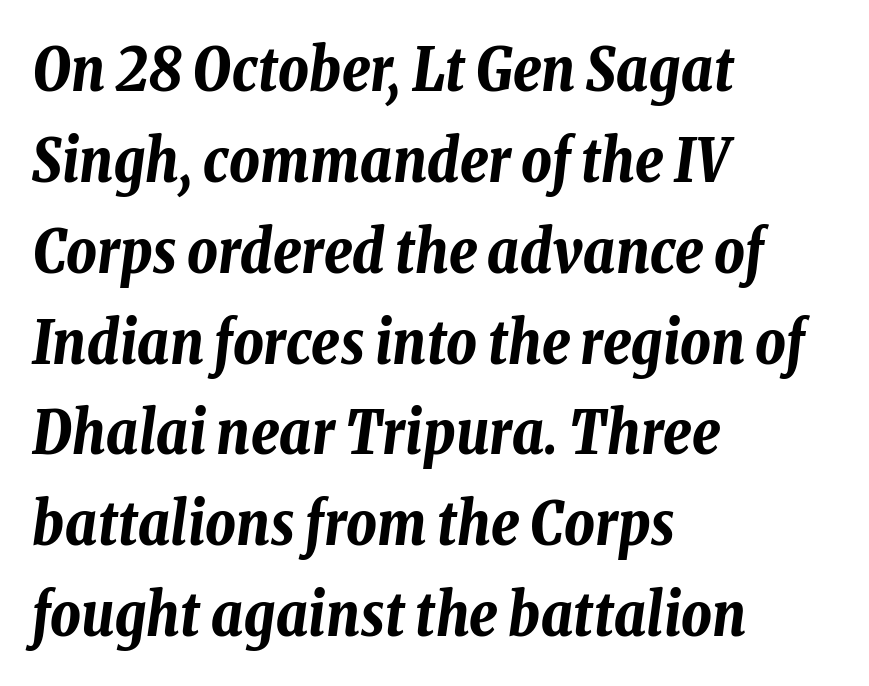
Q: Is the text bold? A: Yes.
Q: Is the text italic (slanted)? A: Yes, it leans right by about 8 degrees.
Q: Is the text underlined? A: No.
Q: How is the paragraph aligned? A: Left-aligned.
Q: Is the spacing between letters normal or unusually wide? A: Normal.
Q: Is the spacing between lines tight, normal or loose? A: Normal.
Q: Width (condensed, normal, or wide)? A: Condensed.
Q: Stroke contrast? A: Low.
Q: x-height? A: Medium.
Q: Monospaced? A: No.
